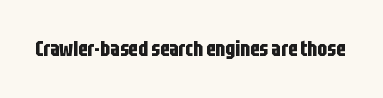
{"italic": "no", "bold": "yes", "underline": "no", "letter_spacing": "normal", "letter_spacing_em": 0.0, "glyph_px": 21}
